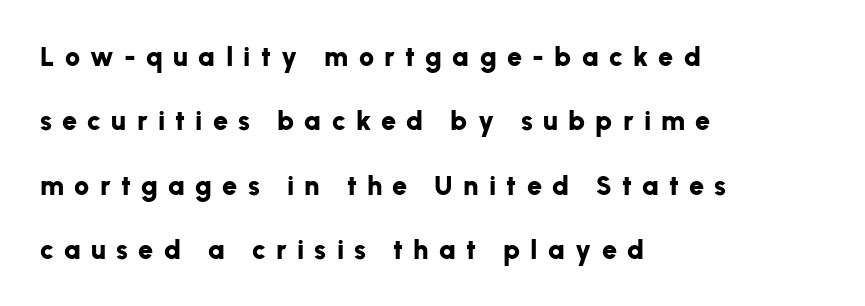
Observe the wide spacing: letters keep a clear distance from each other. Glance below the letters and you will spot only blank space. A roman cut, with each character standing at attention. Typographic density is high because the face is bold.
